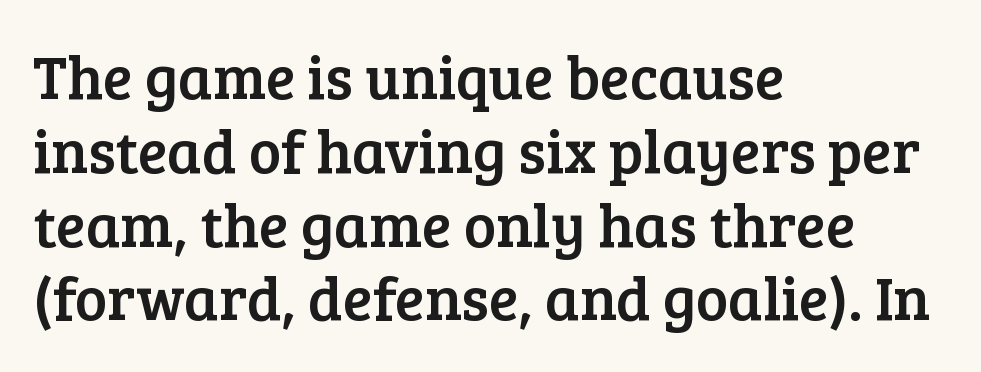
Proportional: the letters do not fall into vertical columns. Unmarked baselines from the first word to the last. The rag falls on the right side of this text block. You can tell it's not italic because the verticals are truly vertical. You can tell from the footed stems that serif type was used.
